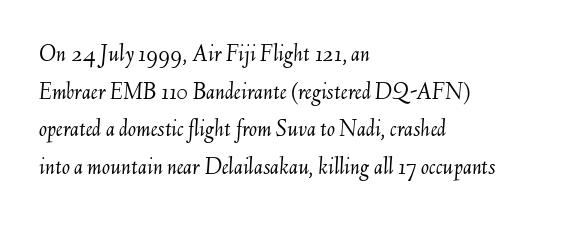
These lines were composed using italics. Has an underline been added? It has not. Baseline-to-baseline distance is the conventional proportion of letter height. Standard letterfit; no display-style spreading of the glyphs. The passage shown is not bold in any degree. Layout note: lines flush left.
